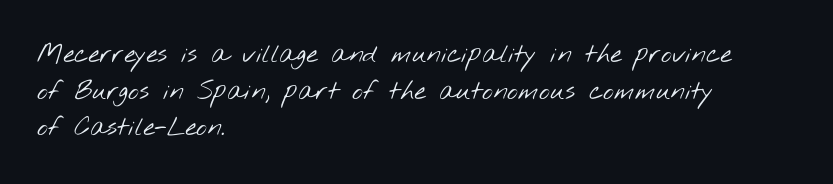
The image shows 26 px text type; set left-aligned, normal line spacing (1.41x), normal letter spacing, not underlined.
